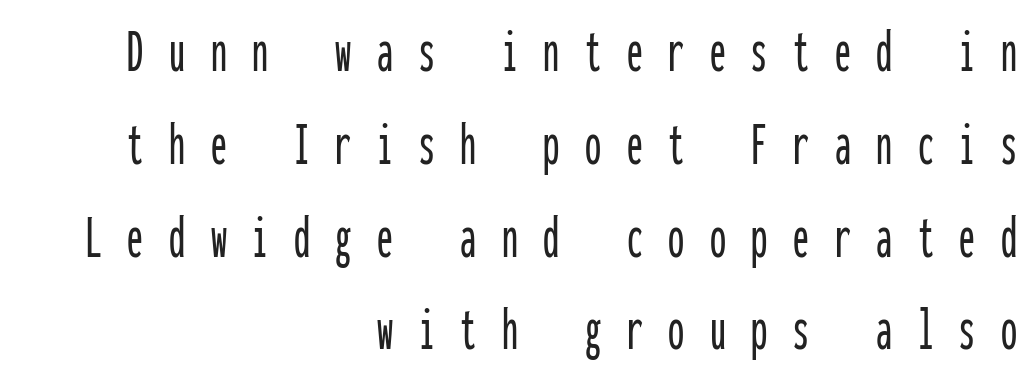
{"serif": "no", "italic": "no", "width": "condensed", "stroke_contrast": "low", "x_height": "medium", "monospaced": "yes", "underline": "no", "align": "right", "line_spacing": "normal", "line_spacing_ratio": 1.45, "letter_spacing": "wide", "letter_spacing_em": 0.4, "glyph_px": 64}
